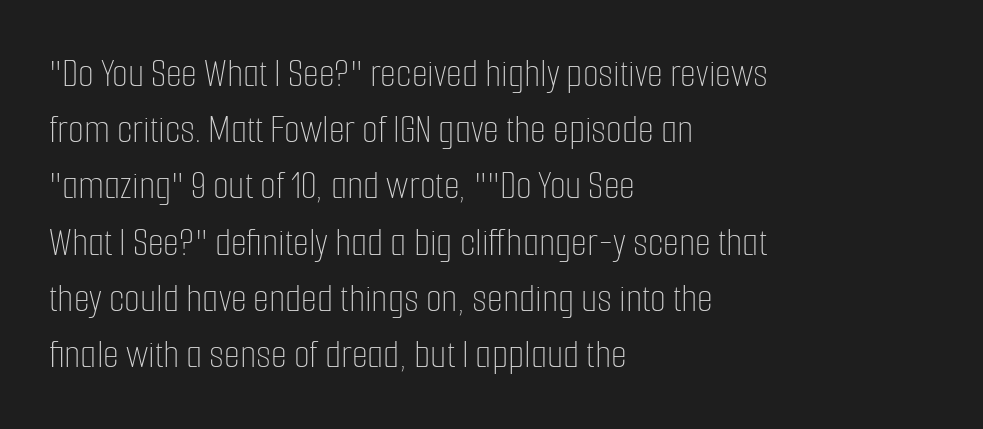
The image shows 41 px thin, condensed type, upright; set left-aligned, normal line spacing (1.37x), normal letter spacing, not underlined; low stroke contrast and a medium x-height.
